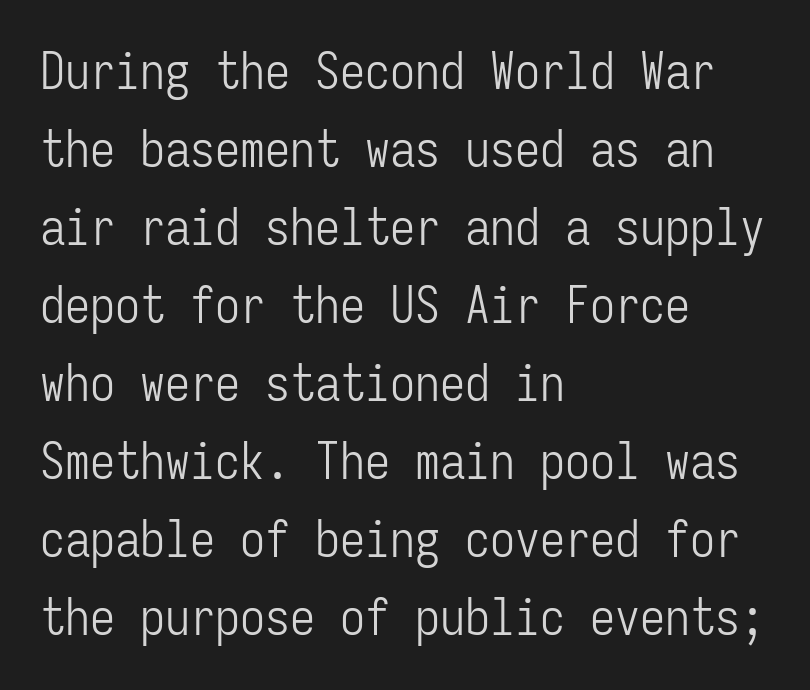
The foot of each line stays bare and open. Posture: upright roman. Stroke thickness stays within the range of a standard reading face or lighter. Layout note: lines flush left. Regular leading.
